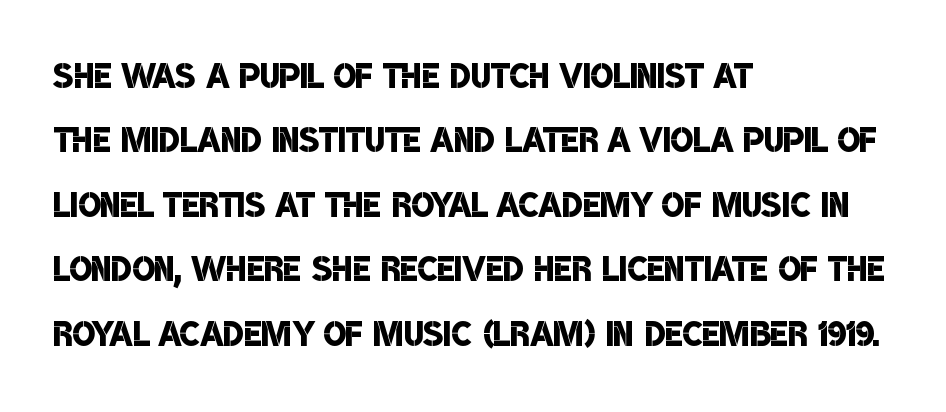
The font family rendered here belongs to the sans-serif group. Compared with a centered layout, this one pins lines to the left instead. Looks like regular typesetting: each glyph gets only the width it needs. This sample keeps an unexceptional amount of space between lines.
